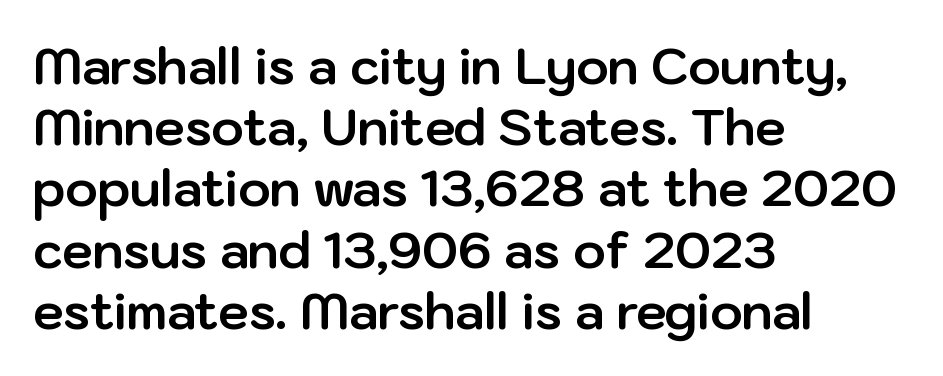
{"serif": "no", "italic": "no", "bold": "yes", "weight": "bold", "width": "normal", "stroke_contrast": "low", "x_height": "medium", "monospaced": "no", "underline": "no", "align": "left", "line_spacing": "normal", "line_spacing_ratio": 1.25, "letter_spacing": "normal", "letter_spacing_em": 0.0, "glyph_px": 49}
